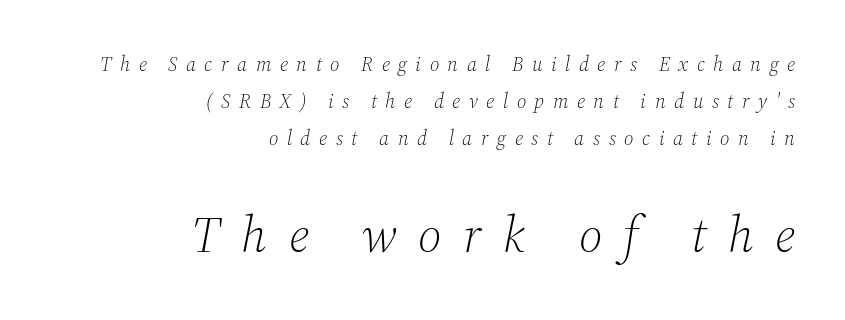
Character size in the trailing block exceeds that of the leading block. Visually the block forms a straight wall on the right and a jagged coastline on the left. A bare baseline throughout the passage. The designer went with a serif here, giving each stem small feet. Is this a fixed-width face? No — the glyphs have proportional, varying widths.
